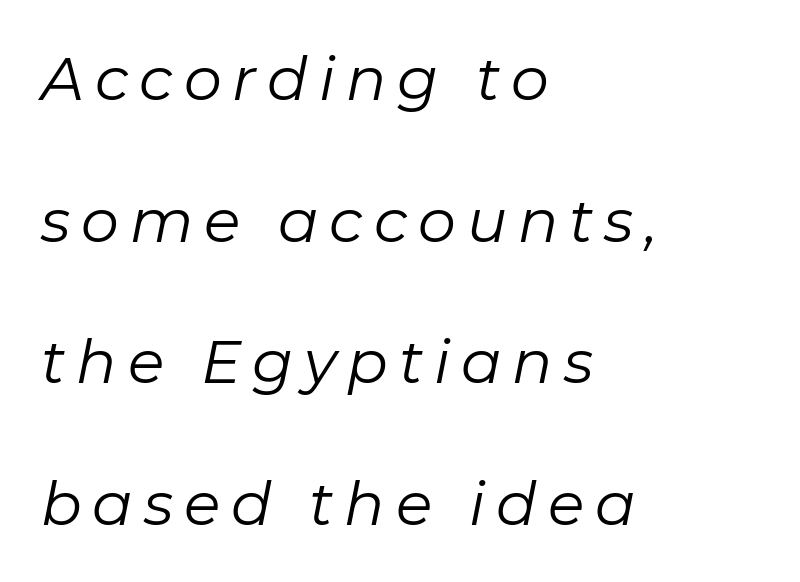
The image shows 60 px regular-weight type, italic (leaning right); set left-aligned, loose line spacing (2.36x), not underlined; low stroke contrast and a medium x-height.
